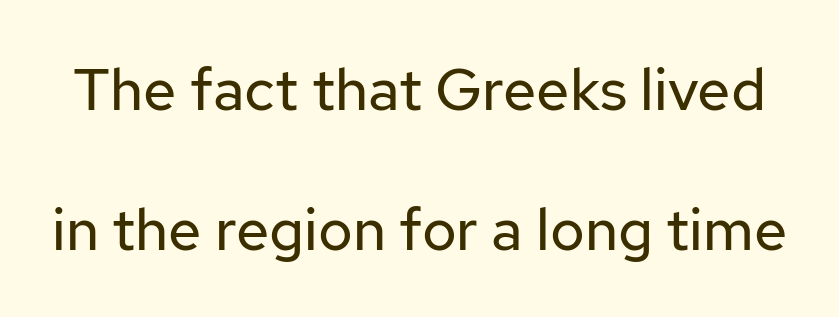
Q: Is the text bold? A: No.
Q: Is the text italic (slanted)? A: No, it is upright.
Q: Is the typeface a serif or a sans-serif typeface? A: Sans-serif.
Q: Is the text underlined? A: No.
Q: Is the spacing between letters normal or unusually wide? A: Normal.
Q: Is the spacing between lines tight, normal or loose? A: Loose.
Q: Width (condensed, normal, or wide)? A: Normal.
Q: Stroke contrast? A: Low.
Q: x-height? A: Medium.
Q: Monospaced? A: No.
